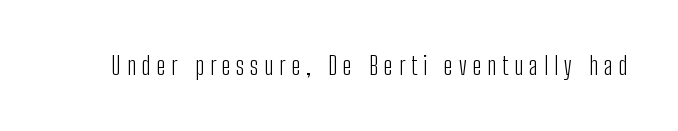
The characters are drawn with everyday or finer stroke widths. No word sits above an underline. Is there any slant? The stems are plumb. The type is letterspaced generously, with wide tracking.
